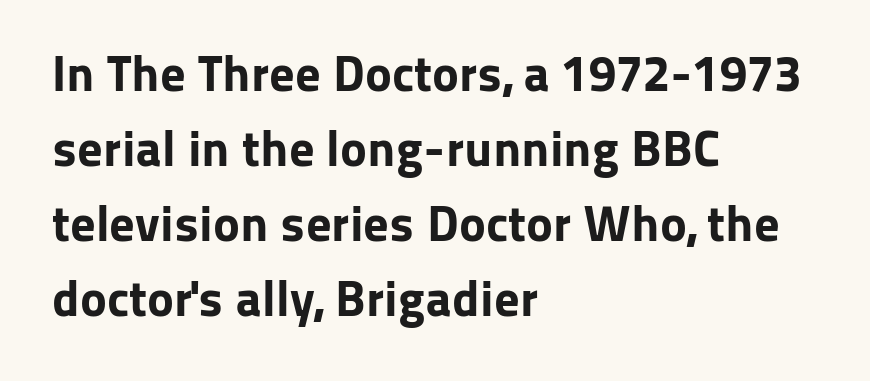
The passage shown is typed in a proportional face where columns would drift. It's the straight-up-and-down kind of type. These lines sit exactly where default settings would place them. There is no visible air inserted between adjacent glyphs. This rendering employs a face without finishing strokes, i.e., a sans-serif. Each line starts at the same left margin while the right side varies.
